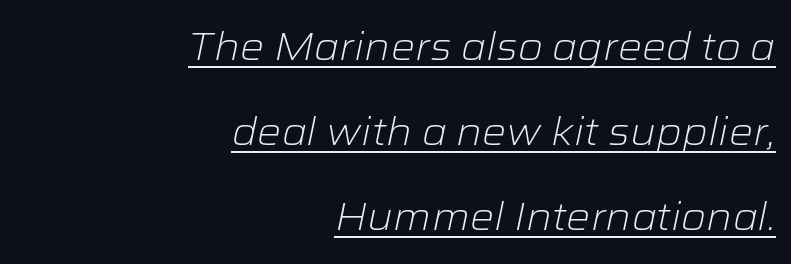
The image shows 38 px light, wide type, italic (leaning right); set right-aligned, loose line spacing (2.24x), normal letter spacing, underlined; low stroke contrast and a medium x-height.
